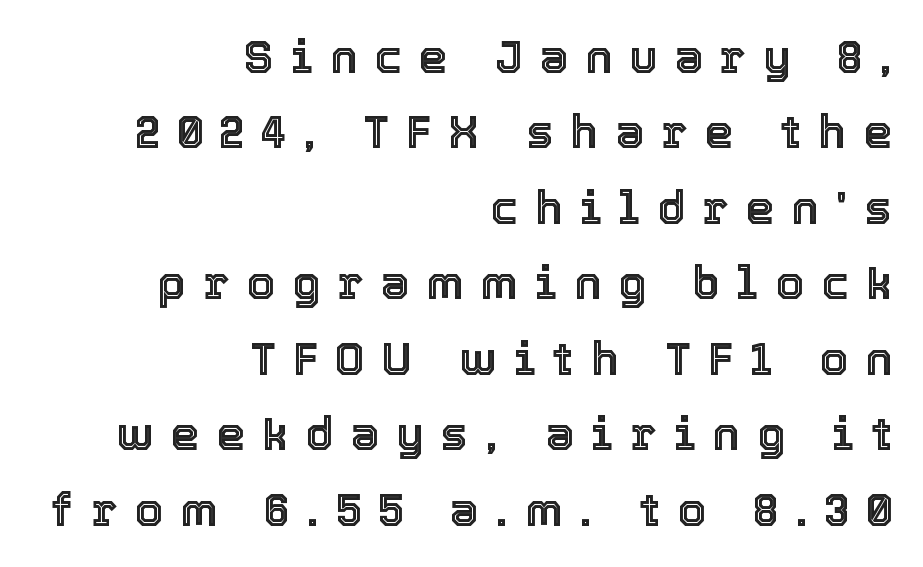
{"italic": "no", "width": "normal", "x_height": "medium", "monospaced": "no", "underline": "no", "align": "right", "line_spacing": "normal", "line_spacing_ratio": 1.64, "letter_spacing": "wide", "letter_spacing_em": 0.37, "glyph_px": 46}
